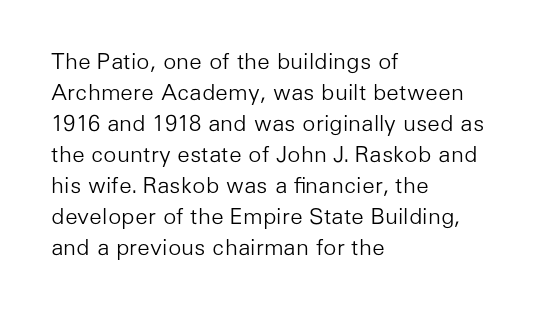
The image shows 22 px text type, upright; set left-aligned, normal line spacing (1.41x), normal letter spacing, not underlined.
